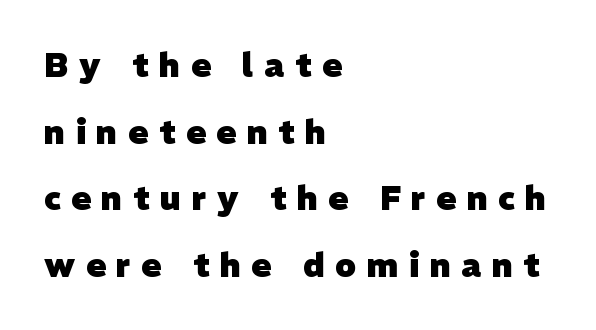
The image shows 33 px heavy sans-serif type; set left-aligned, loose line spacing (2.02x), unusually wide letter spacing (+0.32 em), not underlined; low stroke contrast and a medium x-height.
